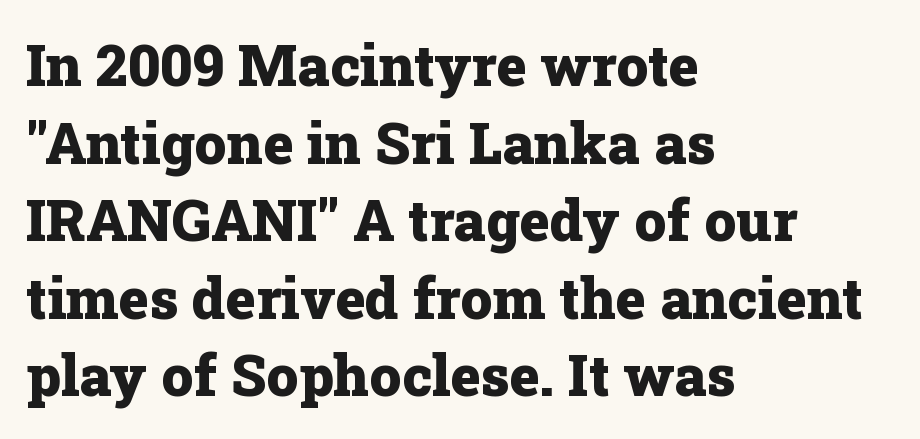
Typographic density is high because the face is bold. Underline: absent. The rendering shows small feet on the letterforms — a serif design. The face used here is proportionally spaced, like ordinary book or web type. The paragraph shown leans on its left margin.
